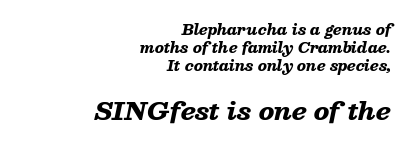
The image shows 24 px bold type, italic (leaning right); set right-aligned, normal line spacing (1.27x), normal letter spacing, not underlined; the second (bottom) block is 1.71x larger.
